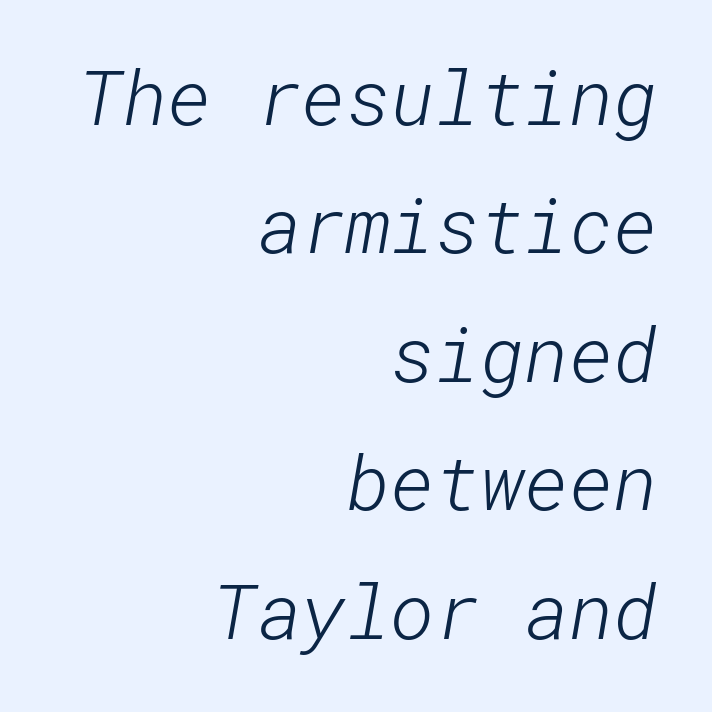
Q: Is the text bold? A: No.
Q: Is the typeface a serif or a sans-serif typeface? A: Sans-serif.
Q: Is the text underlined? A: No.
Q: How is the paragraph aligned? A: Right-aligned.
Q: Is the spacing between letters normal or unusually wide? A: Normal.
Q: Is the spacing between lines tight, normal or loose? A: Normal.
Q: Width (condensed, normal, or wide)? A: Normal.
Q: Stroke contrast? A: Low.
Q: x-height? A: Medium.
